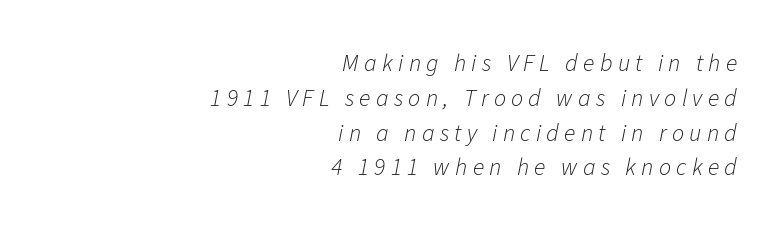
{"italic": "yes", "lean": "right", "slant_degrees": 11, "bold": "no", "underline": "no", "align": "right", "line_spacing": "normal", "line_spacing_ratio": 1.45, "letter_spacing": "wide", "letter_spacing_em": 0.22, "glyph_px": 24}
